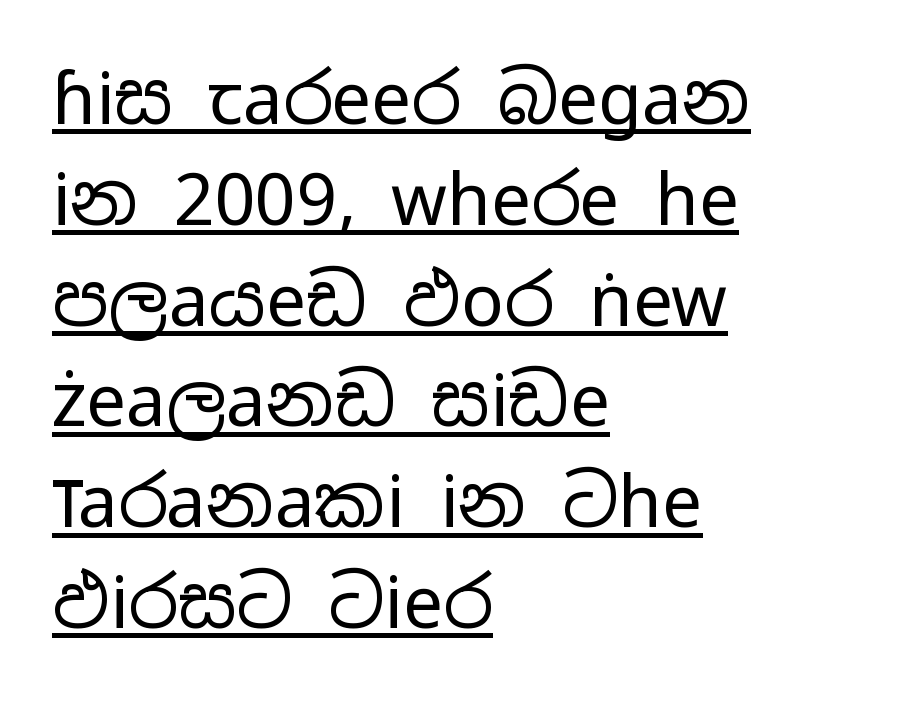
{"serif": "no", "italic": "no", "bold": "no", "weight": "regular", "width": "wide", "stroke_contrast": "low", "x_height": "medium", "monospaced": "no", "underline": "yes", "align": "left", "line_spacing": "normal", "line_spacing_ratio": 1.42, "letter_spacing": "normal", "letter_spacing_em": 0.0, "glyph_px": 71}
